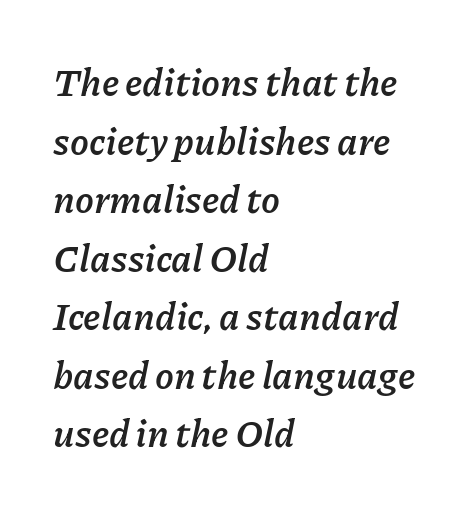
The image shows 38 px semibold type, italic (leaning right); set left-aligned, normal line spacing (1.54x), normal letter spacing, not underlined; low stroke contrast and a medium x-height.
